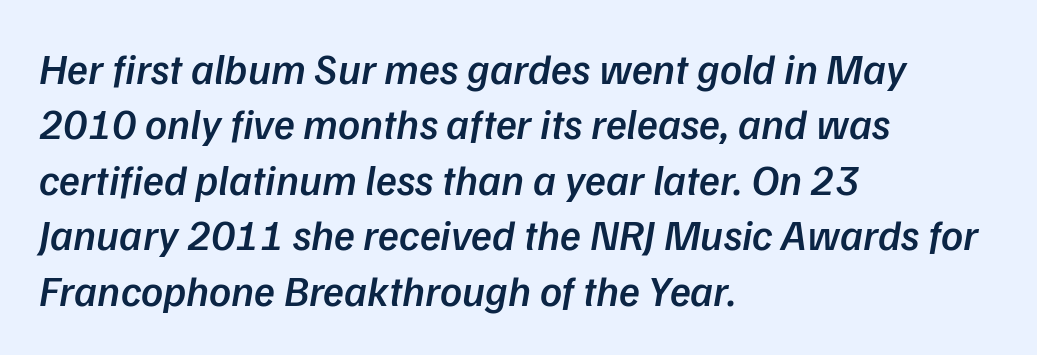
The tracking reads as untouched default to a designer's eye. Typesetter's note: demi weight, one step under bold. Regarding serifs, this sample does without them. Each letter keeps its own natural width here, so spacing adapts to shape. Compared with a centered layout, this one pins lines to the left instead. The strip under each line holds only bare page.
